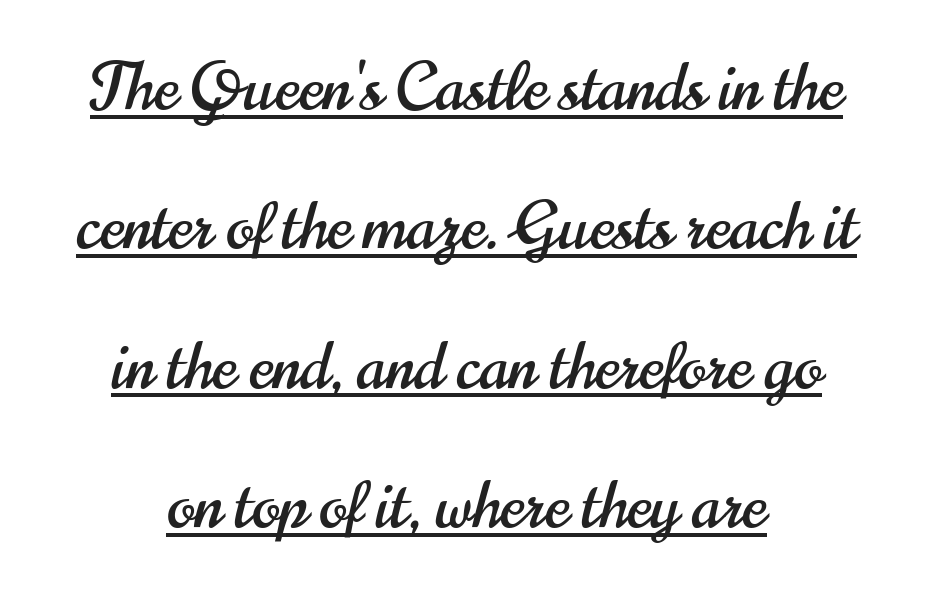
The image shows 66 px condensed sans-serif type; set centered, loose line spacing (2.11x), normal letter spacing, underlined; high stroke contrast and a small x-height.
